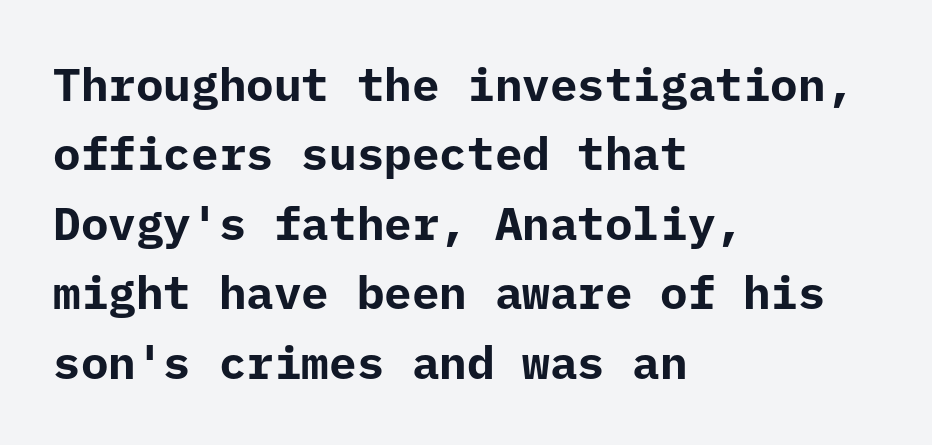
The image shows 46 px bold sans-serif type, upright, monospaced; set left-aligned, normal line spacing (1.51x), normal letter spacing, not underlined; low stroke contrast and a medium x-height.
